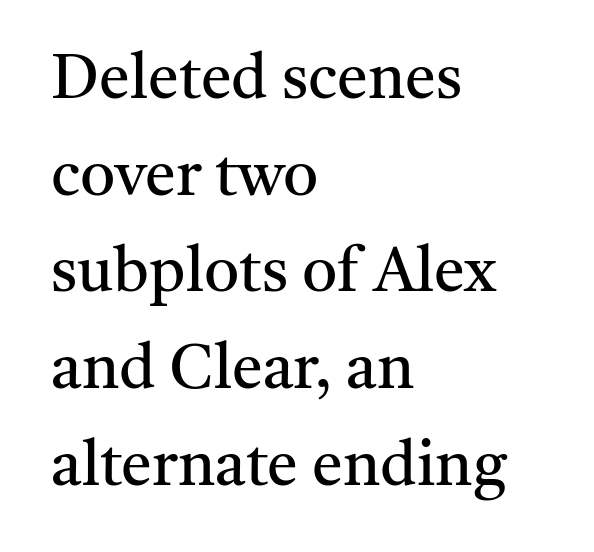
The type is set solid horizontally, with unmodified tracking. Every character sits straight up, as roman type does. This sample has the flowing, uneven cadence of proportional lettering. The line-height multiplier appears to be the usual default. No extra ink here — the face is not bold. Font category for this specimen: serif.
